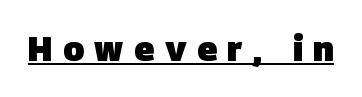
The image shows 34 px heavy sans-serif type; set unusually wide letter spacing (+0.31 em), underlined; low stroke contrast and a large x-height.
